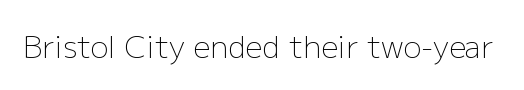
The image shows 30 px light sans-serif type, upright; set normal letter spacing, not underlined; low stroke contrast and a medium x-height.
